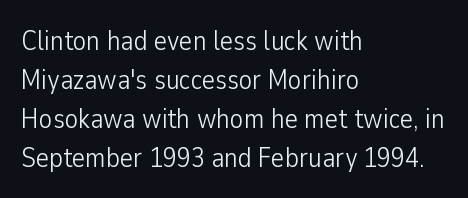
{"serif": "no", "italic": "no", "bold": "no", "weight": "light", "width": "condensed", "stroke_contrast": "low", "x_height": "medium", "monospaced": "no", "underline": "no", "align": "left", "line_spacing": "normal", "line_spacing_ratio": 1.39, "letter_spacing": "normal", "letter_spacing_em": 0.0, "glyph_px": 28}
